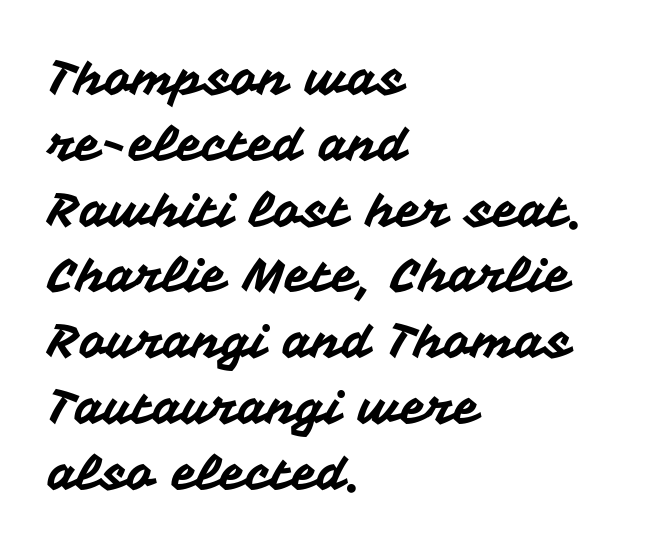
Q: Is the text italic (slanted)? A: Yes.
Q: Is the typeface a serif or a sans-serif typeface? A: Sans-serif.
Q: Is the text underlined? A: No.
Q: How is the paragraph aligned? A: Left-aligned.
Q: Is the spacing between letters normal or unusually wide? A: Normal.
Q: Is the spacing between lines tight, normal or loose? A: Normal.
Q: Width (condensed, normal, or wide)? A: Normal.
Q: Stroke contrast? A: Medium.
Q: x-height? A: Medium.
Q: Monospaced? A: No.
